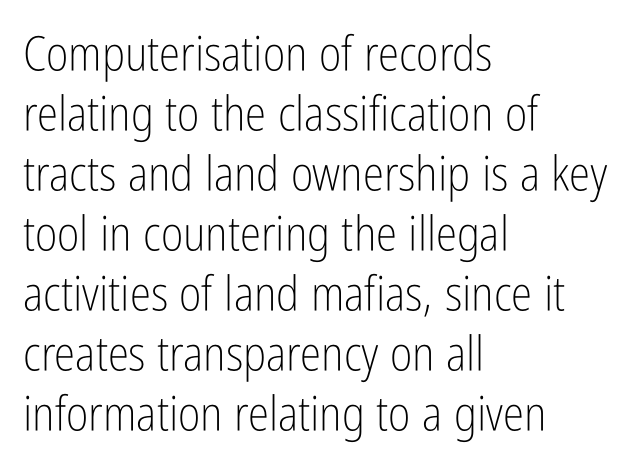
{"serif": "no", "italic": "no", "bold": "no", "weight": "light", "width": "condensed", "stroke_contrast": "low", "x_height": "medium", "monospaced": "no", "underline": "no", "align": "left", "line_spacing": "normal", "line_spacing_ratio": 1.25, "letter_spacing": "normal", "letter_spacing_em": 0.0, "glyph_px": 48}
